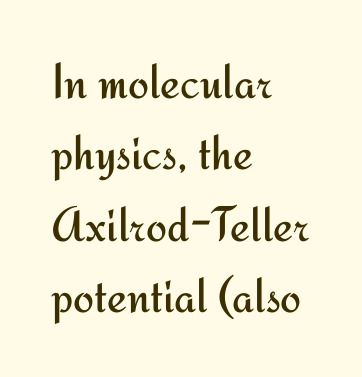
The image shows 50 px regular-weight sans-serif type, upright; set left-aligned, normal line spacing (1.43x), normal letter spacing, not underlined; medium stroke contrast and a small x-height.
